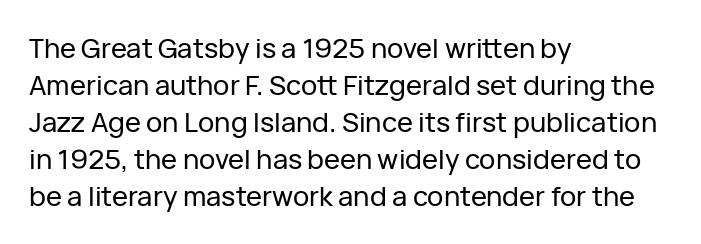
The image shows 27 px text type, upright; set left-aligned, normal line spacing (1.37x), normal letter spacing, not underlined.
